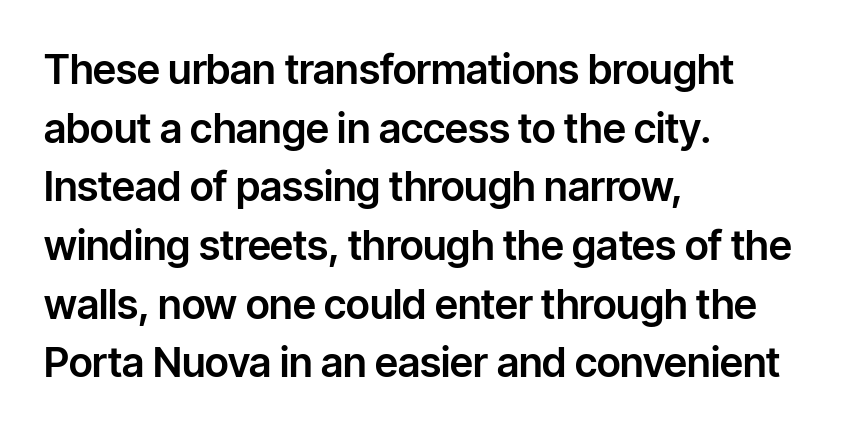
Q: Is the text italic (slanted)? A: No, it is upright.
Q: Is the typeface a serif or a sans-serif typeface? A: Sans-serif.
Q: Is the text underlined? A: No.
Q: How is the paragraph aligned? A: Left-aligned.
Q: Is the spacing between letters normal or unusually wide? A: Normal.
Q: Is the spacing between lines tight, normal or loose? A: Normal.
Q: Width (condensed, normal, or wide)? A: Normal.
Q: Stroke contrast? A: Low.
Q: x-height? A: Medium.
Q: Monospaced? A: No.
